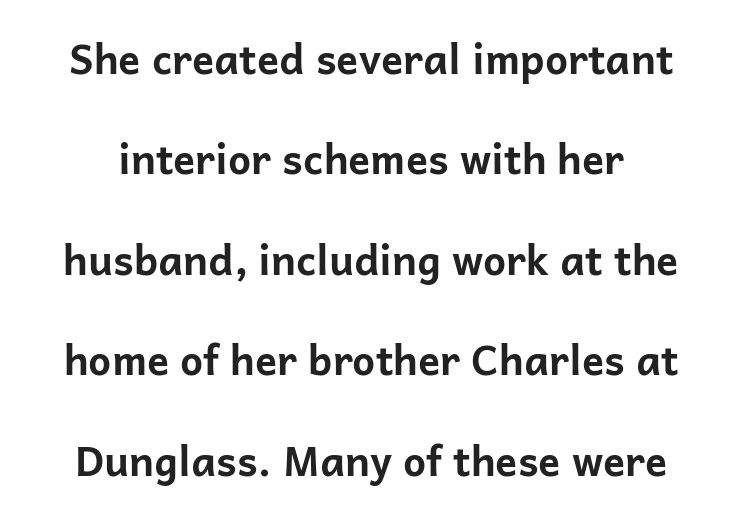
{"serif": "no", "italic": "no", "bold": "yes", "weight": "bold", "width": "normal", "stroke_contrast": "low", "x_height": "medium", "monospaced": "no", "underline": "no", "line_spacing": "loose", "line_spacing_ratio": 2.45, "letter_spacing": "normal", "letter_spacing_em": 0.0, "glyph_px": 41}
